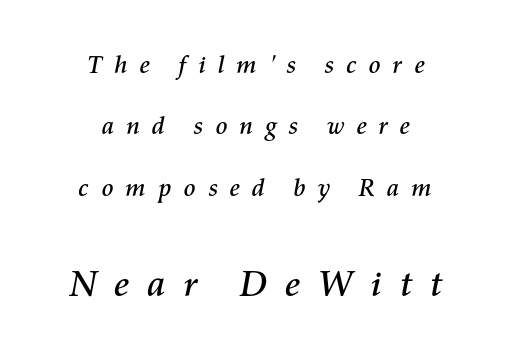
{"italic": "yes", "lean": "right", "slant_degrees": 11, "width": "normal", "stroke_contrast": "medium", "x_height": "medium", "monospaced": "no", "underline": "no", "align": "center", "line_spacing": "loose", "line_spacing_ratio": 2.46, "letter_spacing": "wide", "letter_spacing_em": 0.43, "larger_block": "second", "size_ratio": 1.48, "glyph_px": 37}
